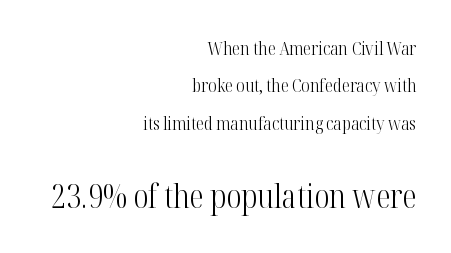
The image shows 32 px light, condensed serif type, upright; set right-aligned, loose line spacing (2.08x), normal letter spacing, not underlined; the second (bottom) block is 1.78x larger; high stroke contrast and a medium x-height.
